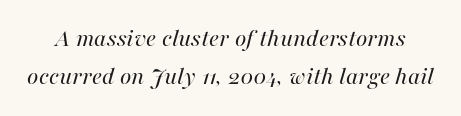
Q: Is the text bold? A: No.
Q: Is the text italic (slanted)? A: Yes, it leans right by about 16 degrees.
Q: Is the text underlined? A: No.
Q: Is the spacing between letters normal or unusually wide? A: Normal.
Q: Is the spacing between lines tight, normal or loose? A: Normal.
